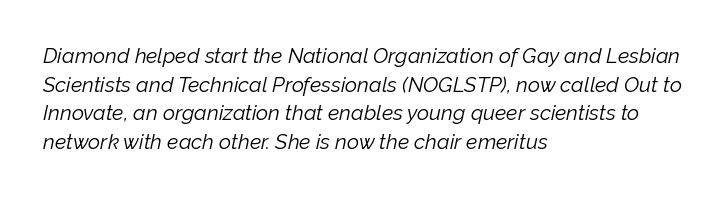
Characters follow at the spacing the type designer built in. Where is the straight margin? On the left. This reads as an unemphasized weight, regular at the heaviest. Decoration check: the copy has no underline.
